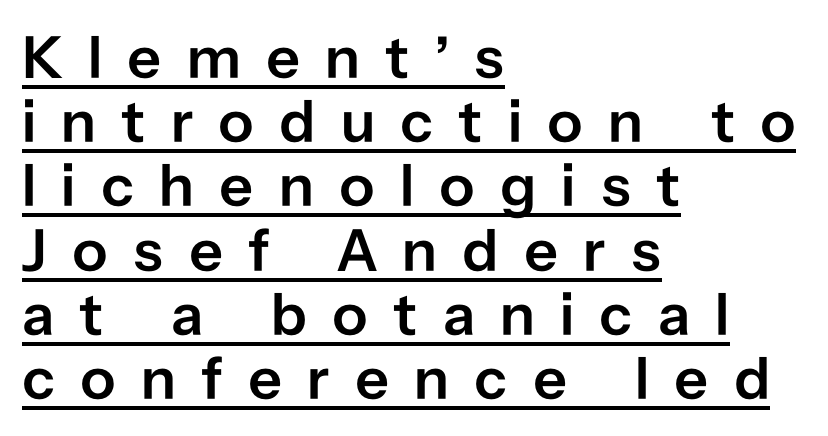
Is this a fixed-width face? No — the glyphs have proportional, varying widths. The glyphs in this specimen are sans serif. Italic: no, the glyphs are upright roman. These words are printed semibold, heavier than regular yet not bold.
